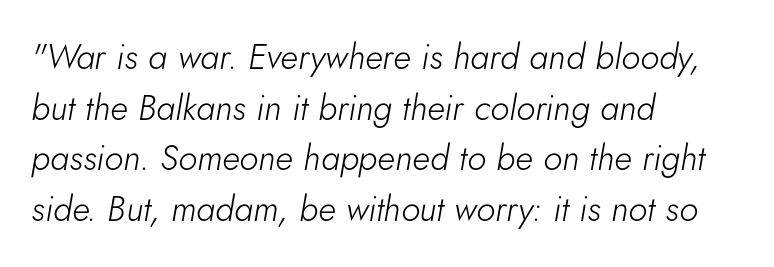
Q: Is the text bold? A: No.
Q: Is the text italic (slanted)? A: Yes, it leans right by about 5 degrees.
Q: Is the text underlined? A: No.
Q: How is the paragraph aligned? A: Left-aligned.
Q: Is the spacing between letters normal or unusually wide? A: Normal.
Q: Is the spacing between lines tight, normal or loose? A: Normal.
Q: Width (condensed, normal, or wide)? A: Normal.
Q: Stroke contrast? A: Low.
Q: x-height? A: Small.
Q: Monospaced? A: No.
